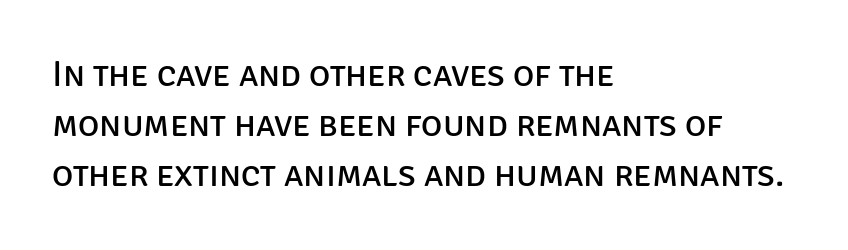
Tall strokes in this sample are plumb rather than angled. The ragged edge is on the right, which tells us the setting is flush left. Students, note that the glyphs here touch the page at normal intervals. Proportional: the letters do not fall into vertical columns. The lines sit at an ordinary, default distance from one another.
